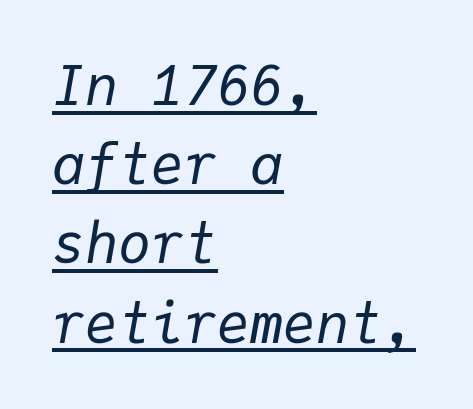
Nothing unusual about the tracking: characters are spaced as the font intends. This is not heavy type; no bold has been used. Italic? Definitely — the glyphs are oblique. In terms of leading, this rendering sits right in the middle. Fixed-width glyphs throughout — classic coding-font behaviour.
